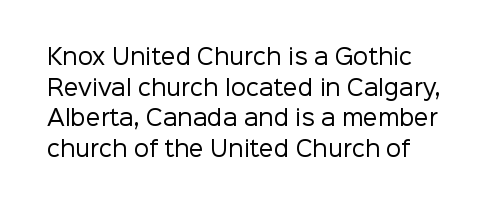
The image shows 21 px text type, upright; set normal line spacing (1.46x), normal letter spacing, not underlined.
